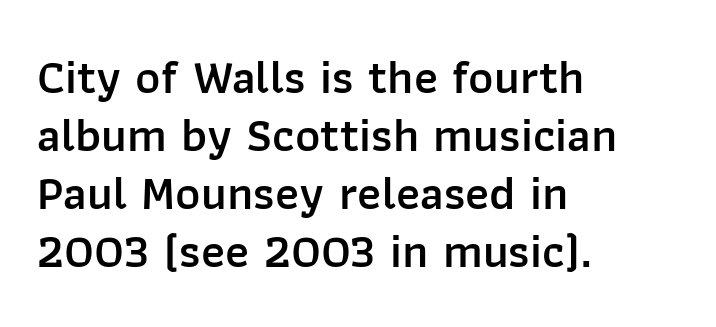
The image shows 48 px semibold sans-serif type, upright; set left-aligned, line spacing 1.21x, normal letter spacing, not underlined; low stroke contrast and a medium x-height.
